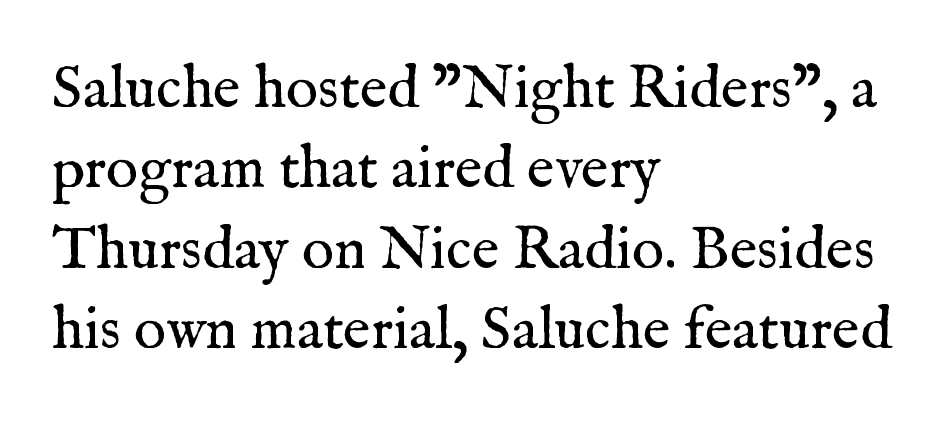
{"serif": "yes", "italic": "no", "bold": "no", "weight": "regular", "width": "normal", "stroke_contrast": "medium", "x_height": "medium", "monospaced": "no", "underline": "no", "align": "left", "line_spacing": "normal", "line_spacing_ratio": 1.34, "letter_spacing": "normal", "letter_spacing_em": 0.0, "glyph_px": 60}
